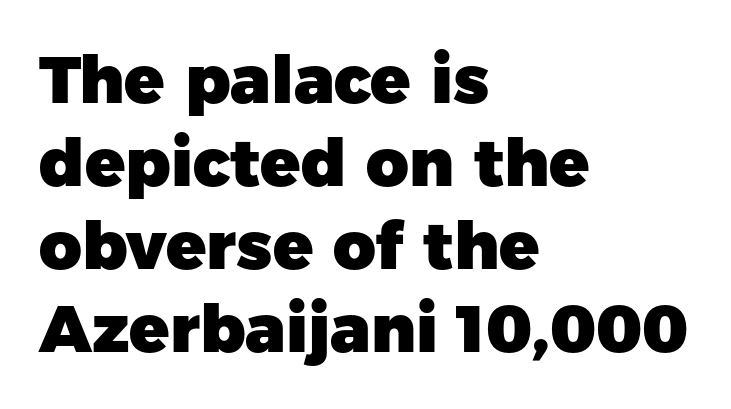
The image shows 66 px heavy sans-serif type, upright; set left-aligned, normal line spacing (1.26x), normal letter spacing, not underlined; low stroke contrast and a medium x-height.
